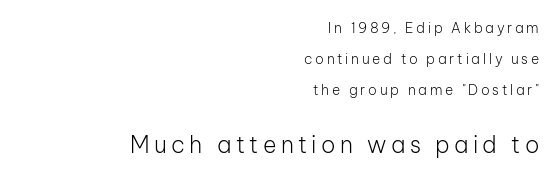
The image shows 23 px text type, upright; set right-aligned, loose line spacing (2.2x), not underlined; the second (bottom) block is 1.64x larger.
